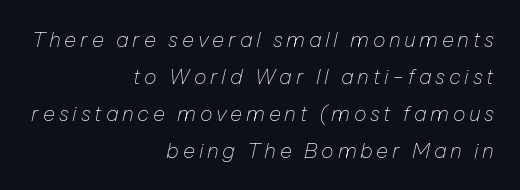
Q: Is the text bold? A: No.
Q: Is the text italic (slanted)? A: Yes, it leans right by about 12 degrees.
Q: Is the text underlined? A: No.
Q: How is the paragraph aligned? A: Right-aligned.
